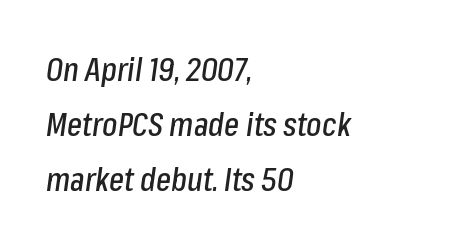
{"italic": "yes", "lean": "right", "slant_degrees": 8, "width": "condensed", "stroke_contrast": "low", "x_height": "medium", "monospaced": "no", "underline": "no", "align": "left", "line_spacing_ratio": 1.72, "letter_spacing": "normal", "letter_spacing_em": 0.0, "glyph_px": 32}
